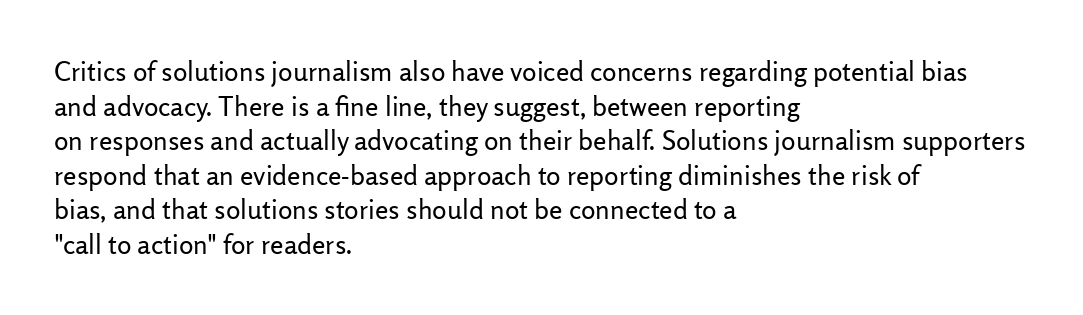
{"italic": "no", "bold": "no", "underline": "no", "align": "left", "line_spacing": "normal", "line_spacing_ratio": 1.28, "letter_spacing": "normal", "letter_spacing_em": 0.0, "glyph_px": 27}
